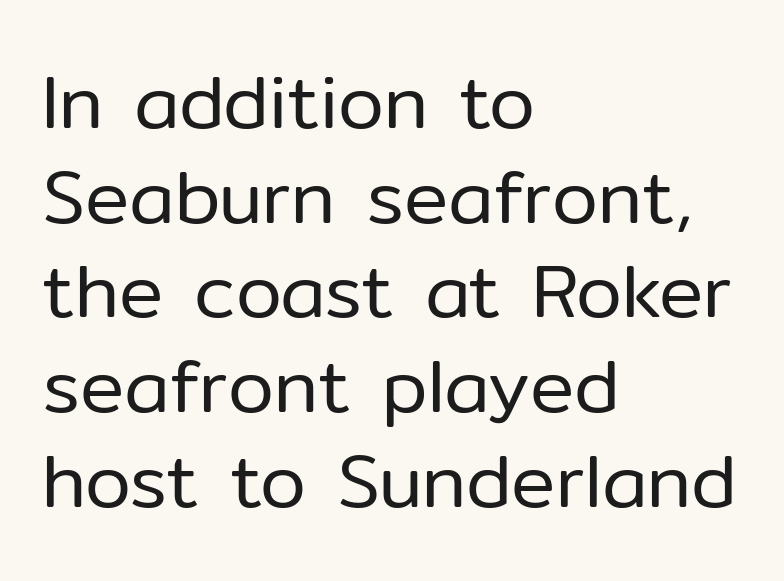
{"serif": "no", "italic": "no", "bold": "no", "weight": "regular", "width": "normal", "stroke_contrast": "low", "x_height": "medium", "monospaced": "no", "underline": "no", "align": "left", "line_spacing": "normal", "line_spacing_ratio": 1.28, "letter_spacing": "normal", "letter_spacing_em": 0.0, "glyph_px": 74}
